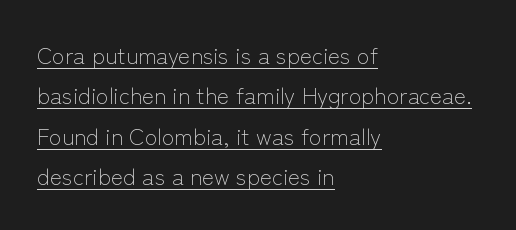
{"italic": "no", "bold": "no", "underline": "yes", "align": "left", "line_spacing_ratio": 1.76, "letter_spacing": "normal", "letter_spacing_em": 0.0, "glyph_px": 23}
